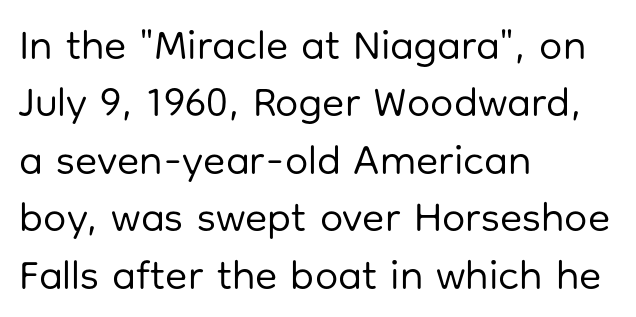
{"serif": "no", "italic": "no", "bold": "no", "weight": "regular", "width": "normal", "stroke_contrast": "low", "x_height": "medium", "monospaced": "no", "underline": "no", "align": "left", "line_spacing": "normal", "line_spacing_ratio": 1.4, "letter_spacing": "normal", "letter_spacing_em": 0.0, "glyph_px": 41}
